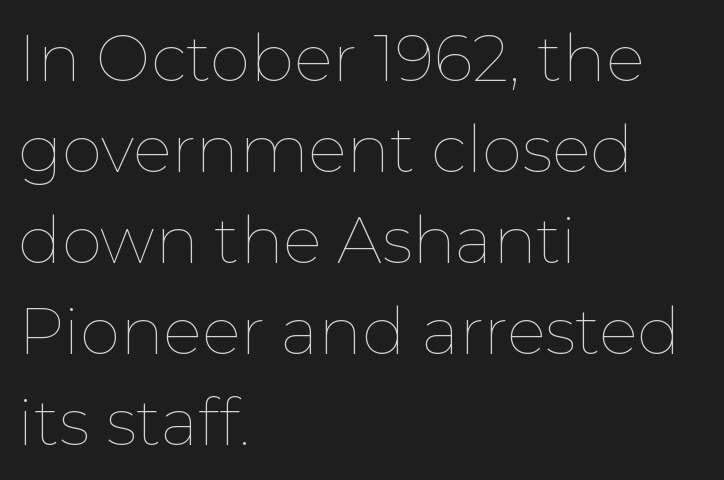
The vertical gap from one line to the next is medium. The passage shown is not bold in any degree. Type without underlining. Character widths vary here, with narrow letters taking less room than wide ones. The paragraph shown leans on its left margin. Posture: straight, roman, zero tilt.
